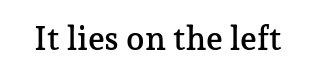
The image shows 33 px serif type, upright; set normal letter spacing, not underlined; low stroke contrast and a medium x-height.
